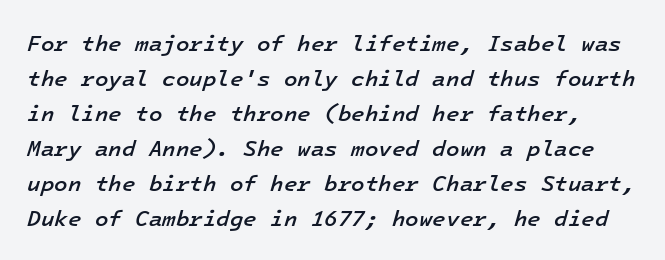
The image shows 22 px text type, italic (leaning right); set normal line spacing (1.59x), normal letter spacing, not underlined.
